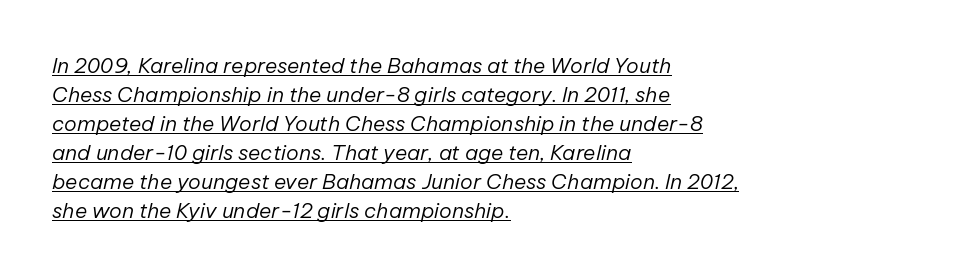
Q: Is the text bold? A: No.
Q: Is the text italic (slanted)? A: Yes, it leans right by about 12 degrees.
Q: Is the text underlined? A: Yes.
Q: How is the paragraph aligned? A: Left-aligned.
Q: Is the spacing between letters normal or unusually wide? A: Normal.
Q: Is the spacing between lines tight, normal or loose? A: Normal.
